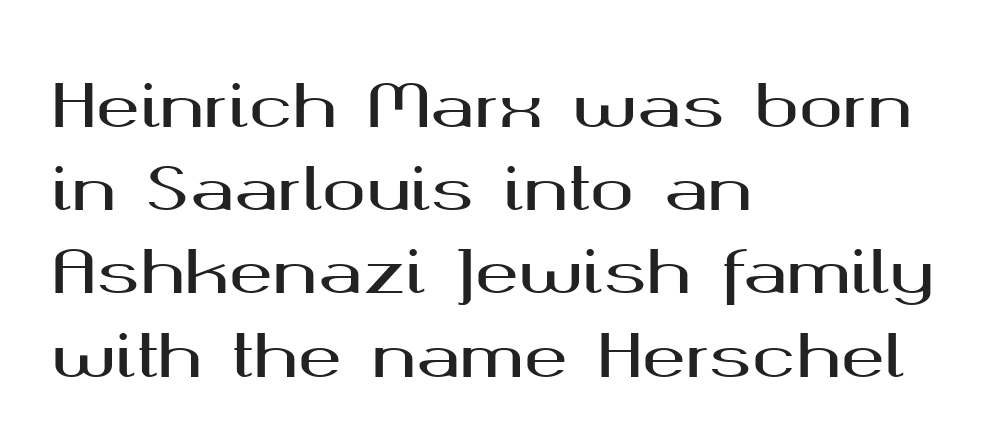
The image shows 59 px wide sans-serif type, upright; set left-aligned, normal line spacing (1.41x), normal letter spacing, not underlined; medium stroke contrast and a medium x-height.
